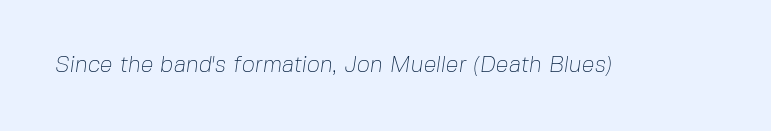
{"bold": "no", "underline": "no", "letter_spacing": "normal", "letter_spacing_em": 0.0, "glyph_px": 23}
